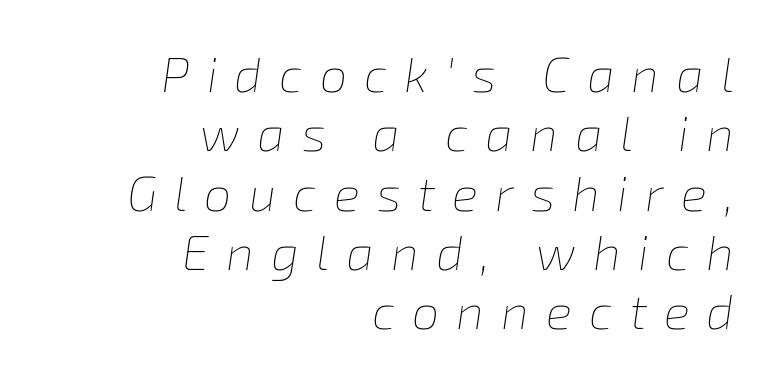
Q: Is the text bold? A: No.
Q: Is the text italic (slanted)? A: Yes, it leans right by about 8 degrees.
Q: Is the text underlined? A: No.
Q: How is the paragraph aligned? A: Right-aligned.
Q: Is the spacing between letters normal or unusually wide? A: Unusually wide.
Q: Width (condensed, normal, or wide)? A: Normal.
Q: Stroke contrast? A: Low.
Q: x-height? A: Medium.
Q: Monospaced? A: No.
